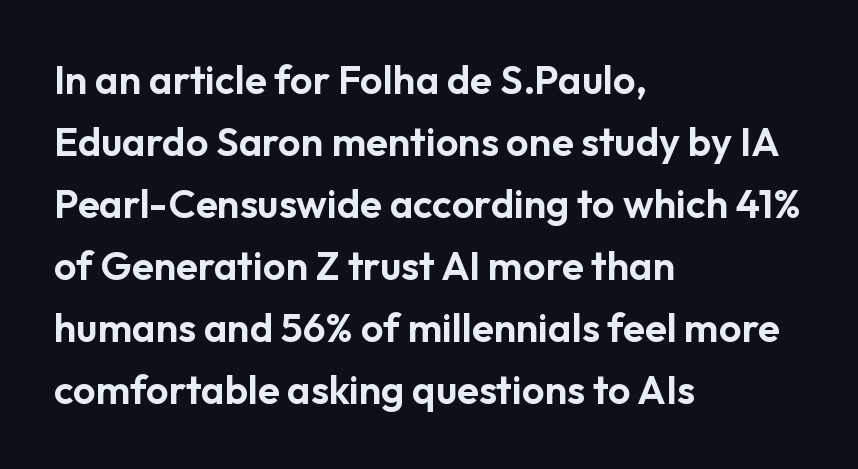
{"serif": "no", "italic": "no", "width": "normal", "stroke_contrast": "low", "x_height": "medium", "monospaced": "no", "underline": "no", "align": "left", "line_spacing": "normal", "line_spacing_ratio": 1.55, "letter_spacing": "normal", "letter_spacing_em": 0.0, "glyph_px": 40}
